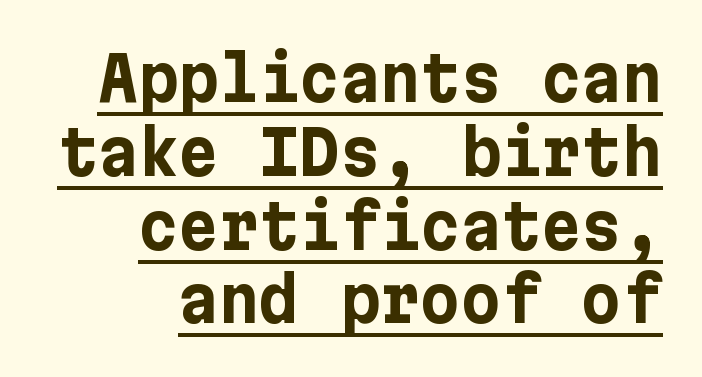
{"serif": "no", "italic": "no", "bold": "yes", "weight": "bold", "width": "normal", "stroke_contrast": "low", "x_height": "medium", "underline": "yes", "align": "right", "line_spacing_ratio": 1.19, "letter_spacing": "normal", "letter_spacing_em": 0.0, "glyph_px": 62}
